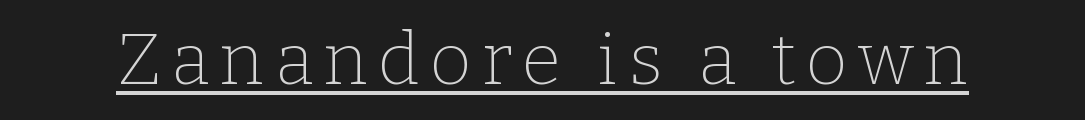
{"serif": "yes", "italic": "no", "bold": "no", "weight": "thin", "width": "normal", "stroke_contrast": "low", "x_height": "medium", "monospaced": "no", "underline": "yes", "glyph_px": 72}
